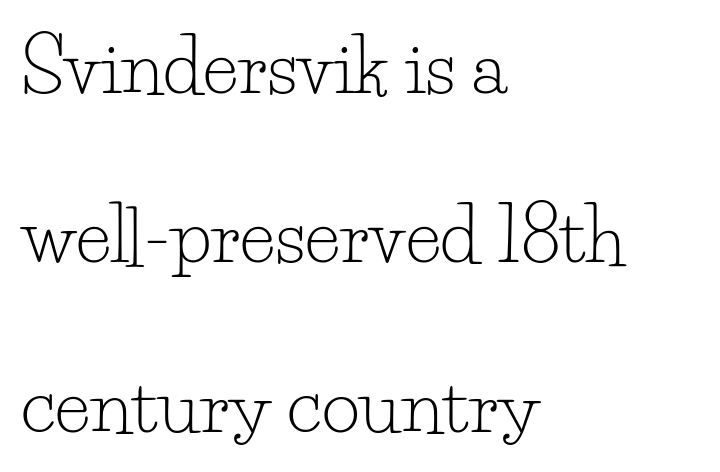
{"serif": "yes", "italic": "no", "bold": "no", "weight": "light", "width": "normal", "stroke_contrast": "low", "x_height": "small", "monospaced": "no", "underline": "no", "align": "left", "line_spacing": "loose", "line_spacing_ratio": 2.29, "letter_spacing": "normal", "letter_spacing_em": 0.0, "glyph_px": 74}
